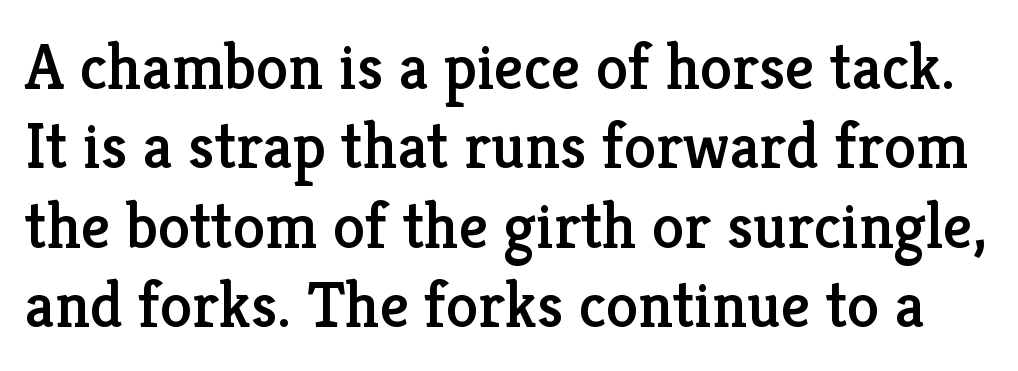
Looks like regular typesetting: each glyph gets only the width it needs. Posture: straight, roman, zero tilt. The horizontal fit of the characters is conventional and even. Any mark beneath the type? The region is blank. Little horizontal feet cap the strokes, marking this as serif type.
